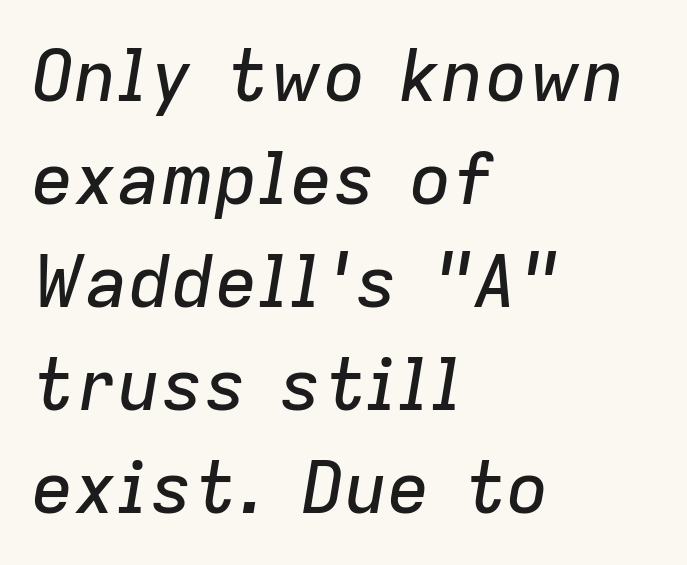
Q: Is the text italic (slanted)? A: Yes, it leans right by about 9 degrees.
Q: Is the text underlined? A: No.
Q: How is the paragraph aligned? A: Left-aligned.
Q: Is the spacing between letters normal or unusually wide? A: Normal.
Q: Is the spacing between lines tight, normal or loose? A: Normal.
Q: Width (condensed, normal, or wide)? A: Normal.
Q: Stroke contrast? A: Low.
Q: x-height? A: Medium.
Q: Monospaced? A: No.
